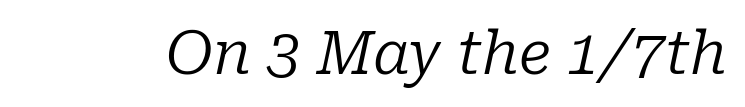
Q: Is the text bold? A: No.
Q: Is the text italic (slanted)? A: Yes, it leans right by about 10 degrees.
Q: Is the typeface a serif or a sans-serif typeface? A: Serif.
Q: Is the text underlined? A: No.
Q: Is the spacing between letters normal or unusually wide? A: Normal.
Q: Width (condensed, normal, or wide)? A: Normal.
Q: Stroke contrast? A: Low.
Q: x-height? A: Medium.
Q: Monospaced? A: No.
